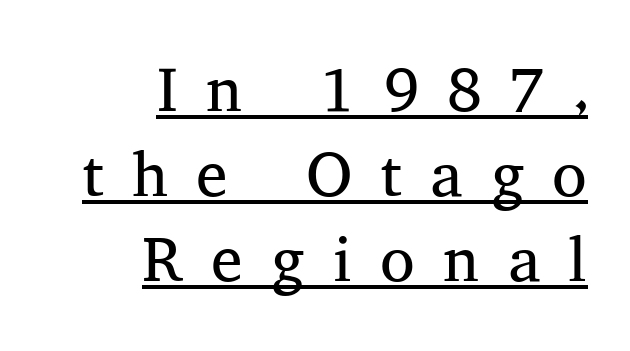
The image shows 63 px regular-weight serif type, upright; set right-aligned, normal line spacing (1.35x), unusually wide letter spacing (+0.45 em), underlined; medium stroke contrast and a medium x-height.
